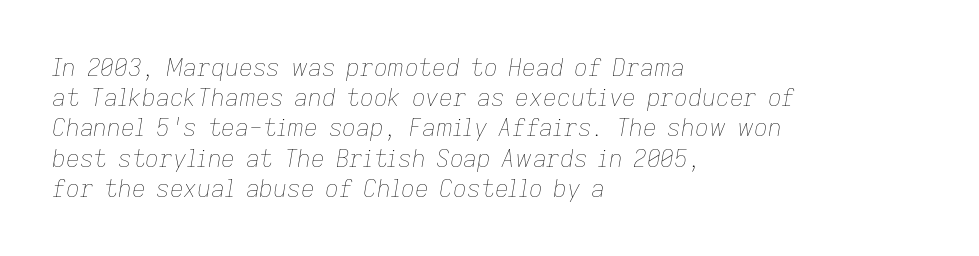
{"italic": "yes", "lean": "right", "slant_degrees": 9, "bold": "no", "underline": "no", "align": "left", "line_spacing": "normal", "line_spacing_ratio": 1.26, "letter_spacing": "normal", "letter_spacing_em": 0.0, "glyph_px": 24}
